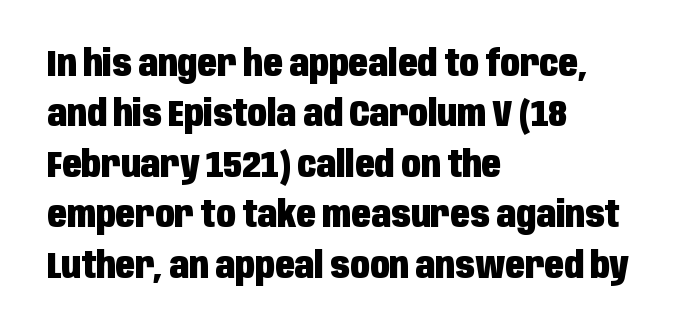
Plenty of ink on the page — the face is bold. Leading: standard. Each letter keeps its own natural width here, so spacing adapts to shape. Where is the straight margin? On the left.
